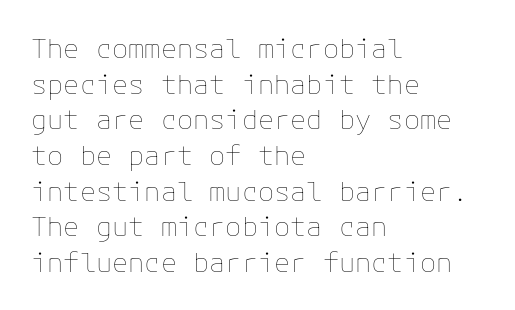
Q: Is the text bold? A: No.
Q: Is the text italic (slanted)? A: No, it is upright.
Q: Is the text underlined? A: No.
Q: How is the paragraph aligned? A: Left-aligned.
Q: Is the spacing between letters normal or unusually wide? A: Normal.
Q: Is the spacing between lines tight, normal or loose? A: Normal.
